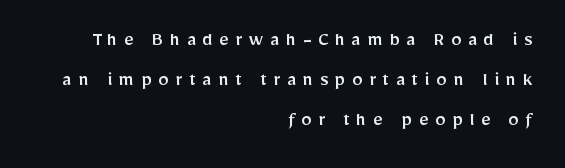
The image shows 21 px text type, upright; set right-aligned, loose line spacing (1.9x), unusually wide letter spacing (+0.31 em), not underlined.
